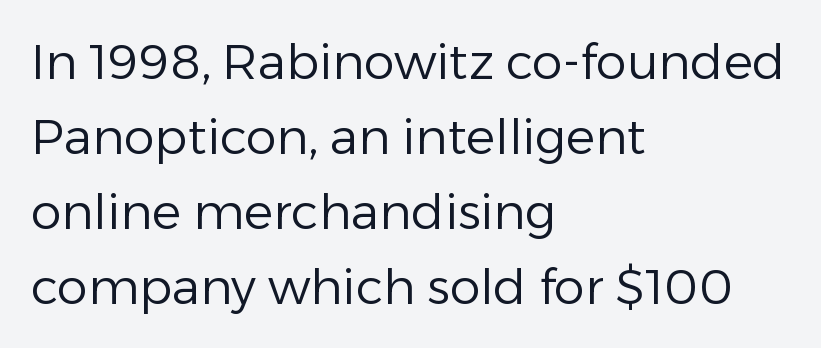
The image shows 49 px regular-weight sans-serif type, upright; set left-aligned, normal line spacing (1.53x), normal letter spacing, not underlined; low stroke contrast and a medium x-height.
